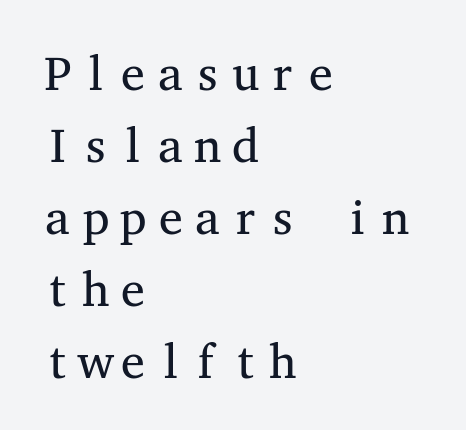
Tracking here is standard; glyphs follow each other at the usual distance. Small tapered or slab feet sit at the stroke ends, so this counts as serif. How would I describe the line gaps? Plain and ordinary. Every character here occupies the same horizontal width, giving the sample a typewriter-like rhythm. Visually the block forms a straight wall on the left and a jagged coastline on the right.
